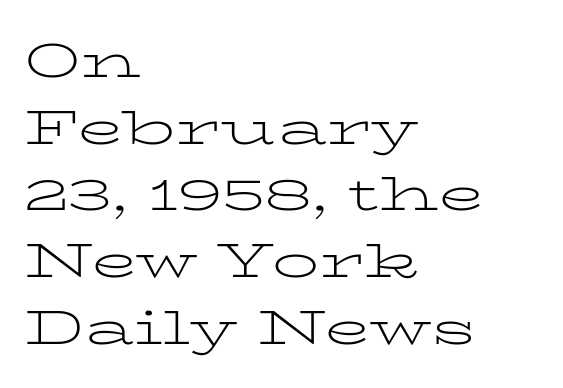
The image shows 47 px light, wide serif type, upright; set left-aligned, normal line spacing (1.42x), normal letter spacing, not underlined; low stroke contrast and a medium x-height.
